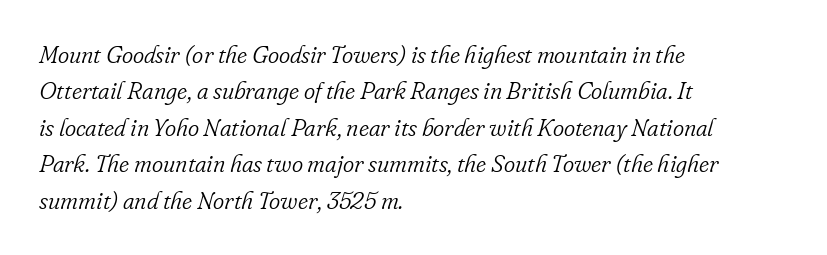
{"italic": "yes", "lean": "right", "slant_degrees": 16, "bold": "no", "underline": "no", "align": "left", "line_spacing": "normal", "line_spacing_ratio": 1.52, "letter_spacing": "normal", "letter_spacing_em": 0.0, "glyph_px": 24}
